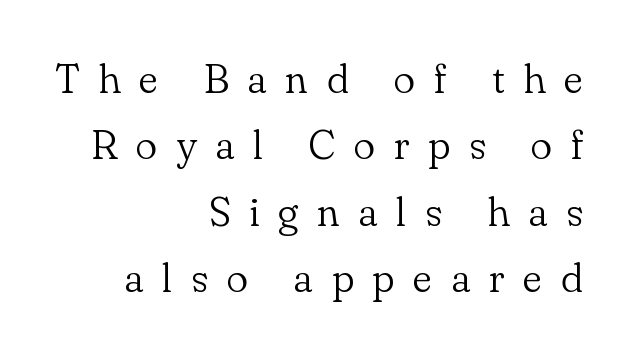
{"serif": "yes", "italic": "no", "bold": "no", "weight": "light", "width": "normal", "stroke_contrast": "low", "x_height": "small", "monospaced": "no", "underline": "no", "align": "right", "line_spacing": "normal", "line_spacing_ratio": 1.62, "letter_spacing": "wide", "letter_spacing_em": 0.45, "glyph_px": 41}
